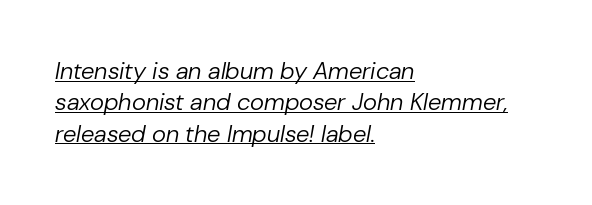
The image shows 24 px text type, italic (leaning right); set left-aligned, normal line spacing (1.31x), normal letter spacing, underlined.
